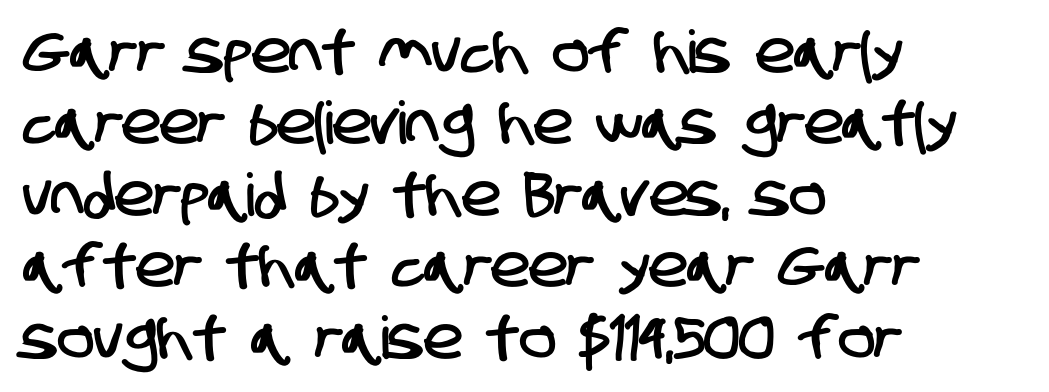
Q: Is the typeface a serif or a sans-serif typeface? A: Sans-serif.
Q: Is the text underlined? A: No.
Q: How is the paragraph aligned? A: Left-aligned.
Q: Is the spacing between letters normal or unusually wide? A: Normal.
Q: Width (condensed, normal, or wide)? A: Condensed.
Q: Stroke contrast? A: Low.
Q: x-height? A: Large.
Q: Monospaced? A: No.
